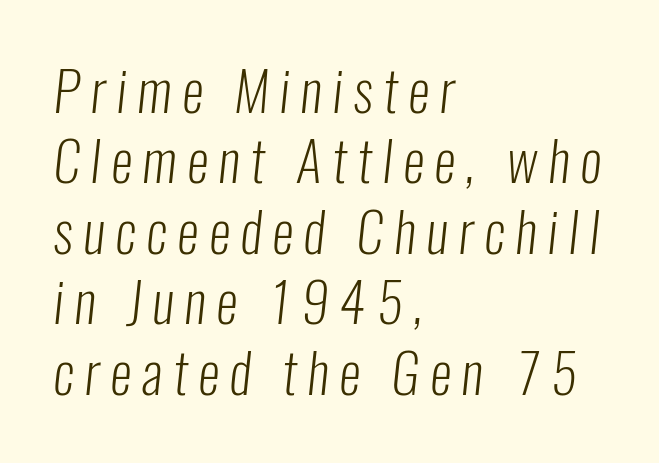
Q: Is the text bold? A: No.
Q: Is the typeface a serif or a sans-serif typeface? A: Sans-serif.
Q: Is the text underlined? A: No.
Q: How is the paragraph aligned? A: Left-aligned.
Q: Is the spacing between lines tight, normal or loose? A: Normal.
Q: Width (condensed, normal, or wide)? A: Condensed.
Q: Stroke contrast? A: Low.
Q: x-height? A: Medium.
Q: Monospaced? A: No.
